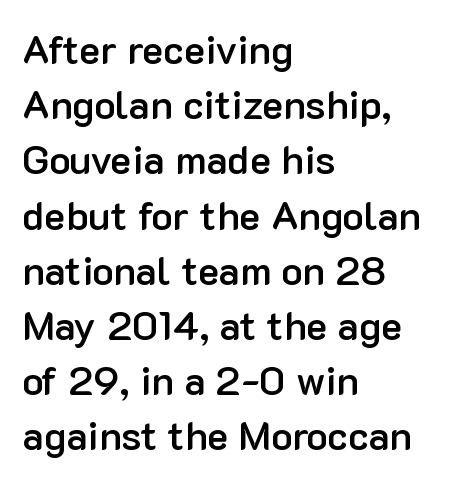
{"serif": "no", "italic": "no", "bold": "semi", "weight": "semibold", "width": "normal", "stroke_contrast": "low", "x_height": "medium", "monospaced": "no", "underline": "no", "align": "left", "line_spacing": "normal", "line_spacing_ratio": 1.38, "letter_spacing": "normal", "letter_spacing_em": 0.0, "glyph_px": 40}
